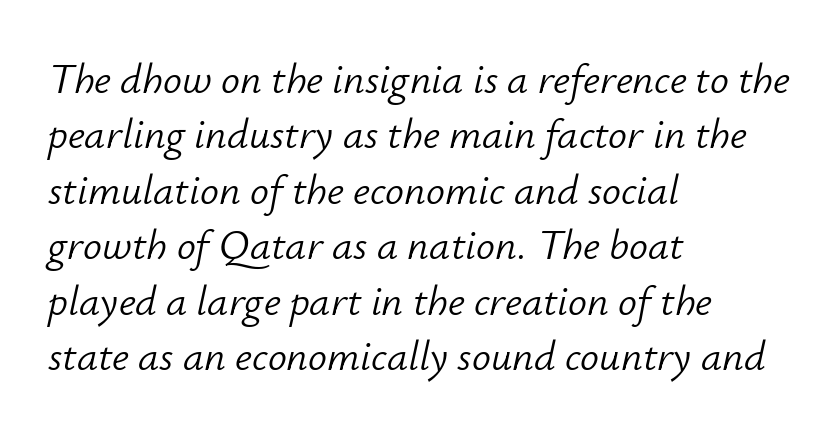
Q: Is the text bold? A: No.
Q: Is the text italic (slanted)? A: Yes, it leans right by about 12 degrees.
Q: Is the text underlined? A: No.
Q: How is the paragraph aligned? A: Left-aligned.
Q: Is the spacing between letters normal or unusually wide? A: Normal.
Q: Is the spacing between lines tight, normal or loose? A: Normal.
Q: Width (condensed, normal, or wide)? A: Normal.
Q: Stroke contrast? A: Low.
Q: x-height? A: Small.
Q: Monospaced? A: No.
